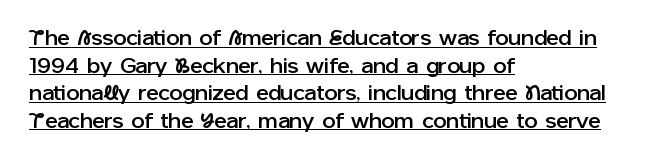
The image shows 21 px text type, upright; set left-aligned, normal line spacing (1.31x), normal letter spacing, underlined.
